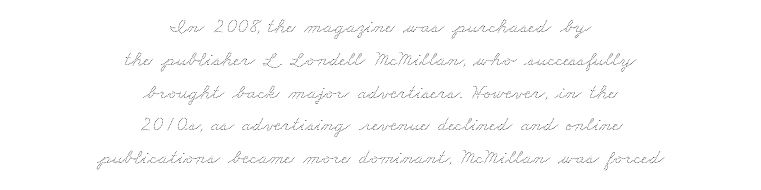
The passage shown stacks its lines at a standard gap. There is no visible air inserted between adjacent glyphs. The font sits on the lighter half of the weight spectrum, regular included. Anything drawn beneath the words? Only blank space. These lines stack symmetrically, like a column narrowing and widening about its center.
